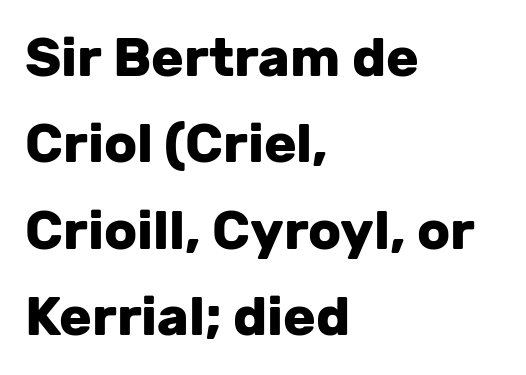
Q: Is the text bold? A: Yes.
Q: Is the text italic (slanted)? A: No, it is upright.
Q: Is the typeface a serif or a sans-serif typeface? A: Sans-serif.
Q: Is the text underlined? A: No.
Q: How is the paragraph aligned? A: Left-aligned.
Q: Is the spacing between letters normal or unusually wide? A: Normal.
Q: Is the spacing between lines tight, normal or loose? A: Normal.
Q: Width (condensed, normal, or wide)? A: Normal.
Q: Stroke contrast? A: Low.
Q: x-height? A: Medium.
Q: Monospaced? A: No.
